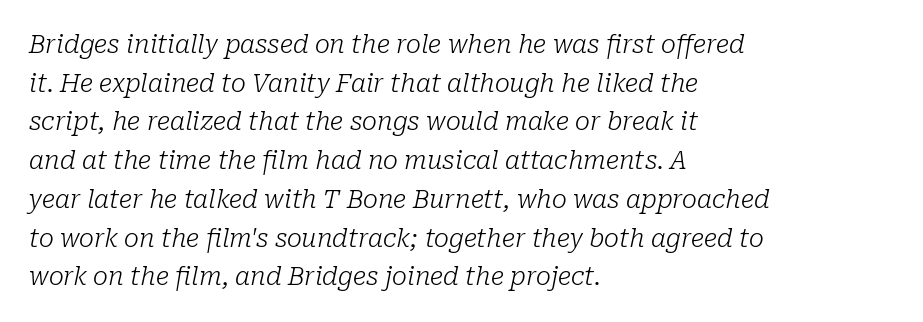
The image shows 25 px text type, italic (leaning right); set left-aligned, normal line spacing (1.55x), normal letter spacing, not underlined.
